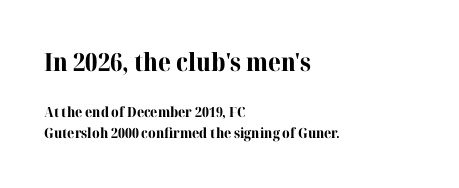
This sample uses an upright cut, with every glyph sitting square on the baseline. The passage shown is emphatically bold. Top chunk: large. Bottom chunk: small. Horizontally, the lines are justified to the leading edge only. Spacing between characters is what you'd get straight out of the box. No word sits above an underline.
